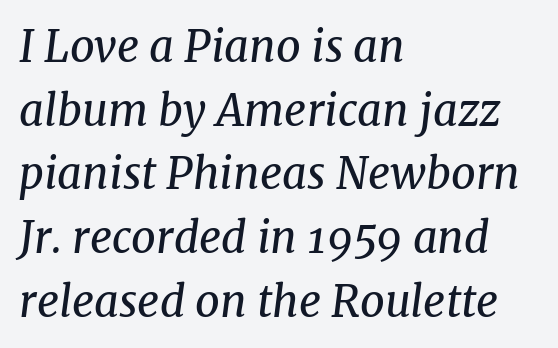
{"serif": "yes", "italic": "yes", "lean": "right", "slant_degrees": 8, "bold": "no", "weight": "regular", "width": "normal", "stroke_contrast": "medium", "x_height": "medium", "monospaced": "no", "underline": "no", "align": "left", "line_spacing": "normal", "line_spacing_ratio": 1.48, "letter_spacing": "normal", "letter_spacing_em": 0.0, "glyph_px": 43}
